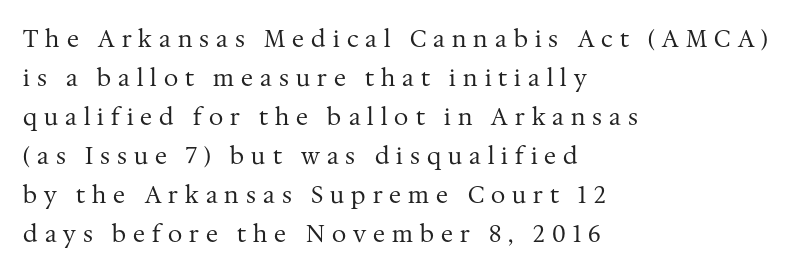
The image shows 23 px text type, upright; set left-aligned, normal line spacing (1.7x), unusually wide letter spacing (+0.31 em), not underlined.
